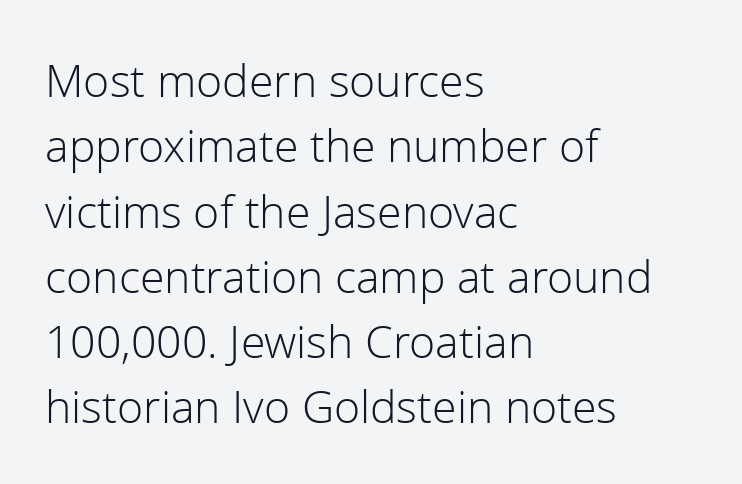
{"serif": "no", "italic": "no", "bold": "no", "weight": "light", "width": "normal", "stroke_contrast": "low", "x_height": "medium", "monospaced": "no", "underline": "no", "align": "left", "line_spacing": "normal", "line_spacing_ratio": 1.36, "letter_spacing": "normal", "letter_spacing_em": 0.0, "glyph_px": 48}
